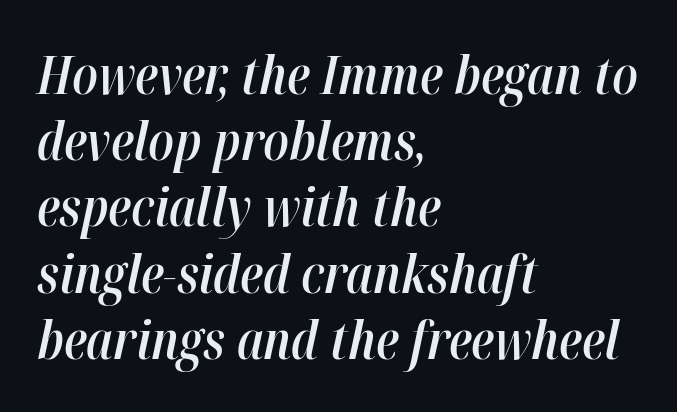
Firm but not heavy-handed strokes: this text is semibold. The line texture is even and compact thanks to regular tracking. The gap between lines stays unmarked. Observe the lean: these are italic letterforms.
